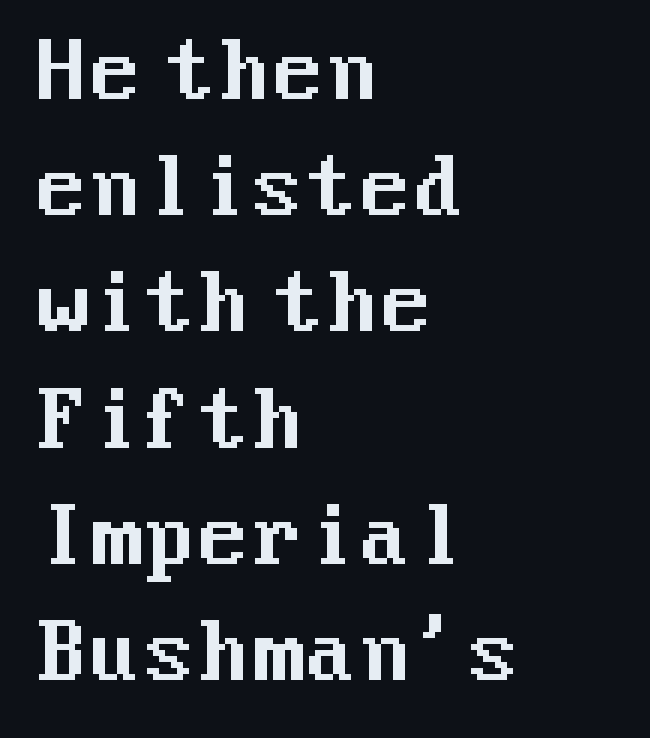
The image shows 78 px sans-serif type, upright; set left-aligned, normal line spacing (1.49x), normal letter spacing, not underlined; medium stroke contrast and a medium x-height.
